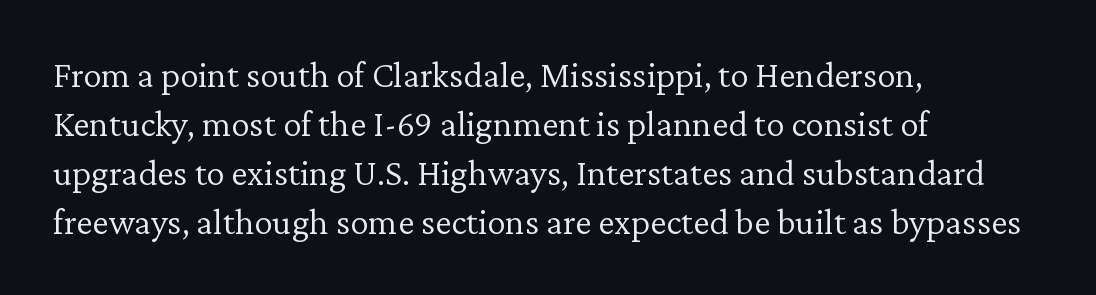
Spacing between characters is what you'd get straight out of the box. Quick note: interline space is typical. Words float on clear page, feet unadorned. Character widths vary here, with narrow letters taking less room than wide ones. This rendering uses left alignment, leaving the right contour irregular. Italic: no, the glyphs are upright roman.
